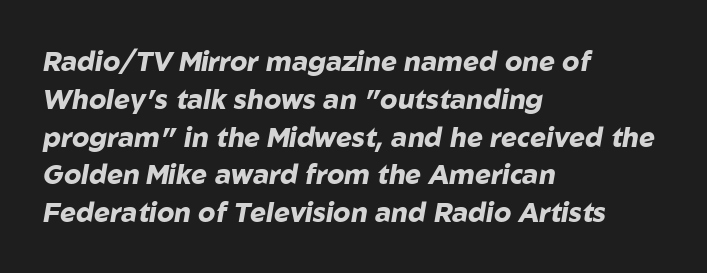
Q: Is the text bold? A: Yes.
Q: Is the text italic (slanted)? A: Yes, it leans right by about 10 degrees.
Q: Is the text underlined? A: No.
Q: How is the paragraph aligned? A: Left-aligned.
Q: Is the spacing between letters normal or unusually wide? A: Normal.
Q: Is the spacing between lines tight, normal or loose? A: Normal.
